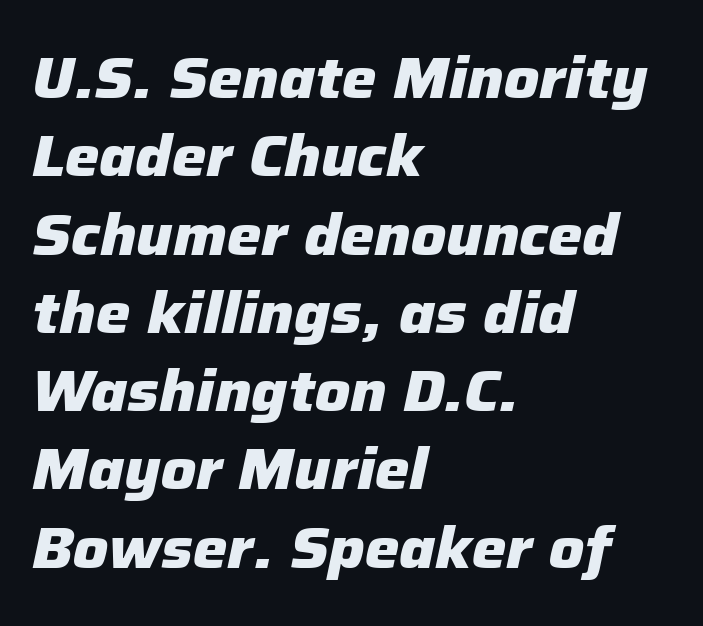
{"italic": "yes", "lean": "right", "slant_degrees": 12, "bold": "yes", "weight": "heavy", "width": "normal", "stroke_contrast": "low", "x_height": "medium", "monospaced": "no", "underline": "no", "align": "left", "line_spacing": "normal", "line_spacing_ratio": 1.35, "letter_spacing": "normal", "letter_spacing_em": 0.0, "glyph_px": 58}
